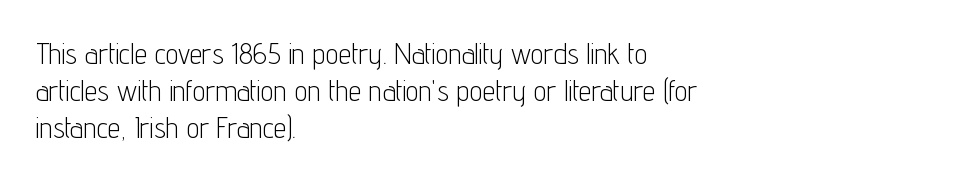
{"serif": "no", "italic": "no", "bold": "no", "weight": "light", "width": "condensed", "stroke_contrast": "low", "x_height": "medium", "monospaced": "no", "underline": "no", "align": "left", "line_spacing": "normal", "line_spacing_ratio": 1.28, "letter_spacing": "normal", "letter_spacing_em": 0.0, "glyph_px": 29}
